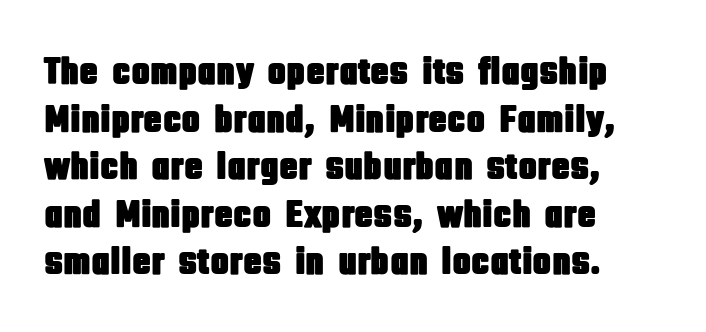
Q: Is the text italic (slanted)? A: No, it is upright.
Q: Is the typeface a serif or a sans-serif typeface? A: Sans-serif.
Q: Is the text underlined? A: No.
Q: How is the paragraph aligned? A: Left-aligned.
Q: Is the spacing between letters normal or unusually wide? A: Normal.
Q: Width (condensed, normal, or wide)? A: Condensed.
Q: Stroke contrast? A: Low.
Q: x-height? A: Large.
Q: Monospaced? A: No.
